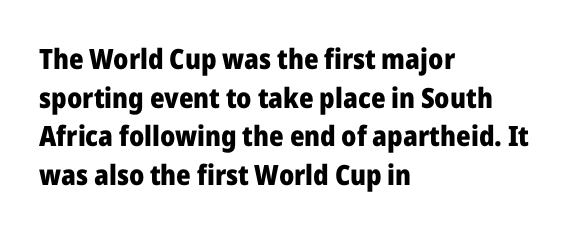
Q: Is the text bold? A: Yes.
Q: Is the text italic (slanted)? A: No, it is upright.
Q: Is the typeface a serif or a sans-serif typeface? A: Sans-serif.
Q: Is the text underlined? A: No.
Q: How is the paragraph aligned? A: Left-aligned.
Q: Is the spacing between letters normal or unusually wide? A: Normal.
Q: Is the spacing between lines tight, normal or loose? A: Normal.
Q: Width (condensed, normal, or wide)? A: Normal.
Q: Stroke contrast? A: Low.
Q: x-height? A: Medium.
Q: Monospaced? A: No.
